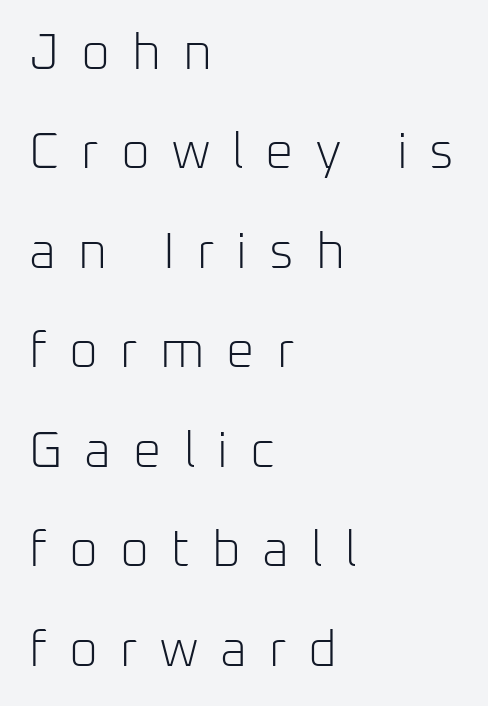
{"serif": "no", "italic": "no", "bold": "no", "weight": "light", "width": "normal", "stroke_contrast": "low", "x_height": "medium", "monospaced": "no", "underline": "no", "align": "left", "line_spacing": "loose", "line_spacing_ratio": 1.99, "letter_spacing": "wide", "letter_spacing_em": 0.44, "glyph_px": 50}
